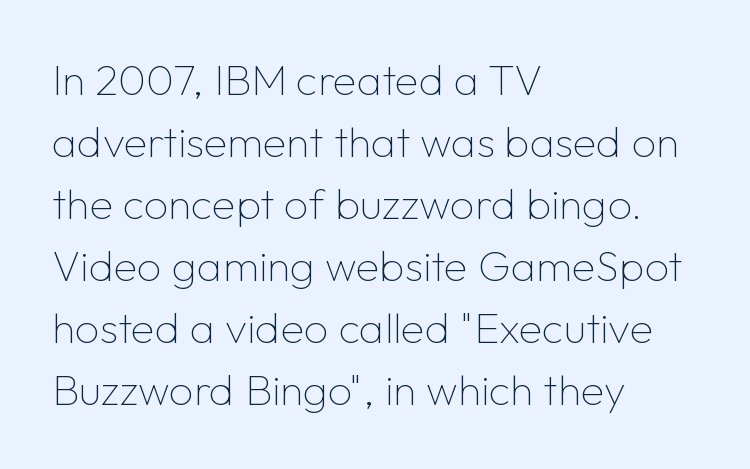
One glance says typical: line gaps are just what's usual. Honestly, the letter spacing is just normal — you wouldn't notice it. The glyphs in this specimen are sans serif. The font sits on the lighter half of the weight spectrum, regular included. Visually the block forms a straight wall on the left and a jagged coastline on the right. Bare-footed words on every line.
